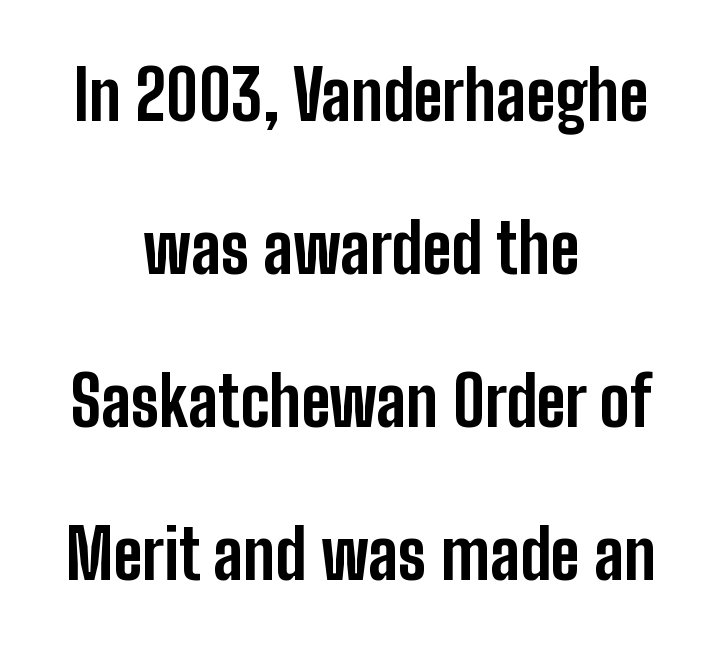
{"serif": "no", "italic": "no", "bold": "yes", "weight": "bold", "width": "condensed", "stroke_contrast": "low", "x_height": "medium", "monospaced": "no", "underline": "no", "align": "center", "line_spacing": "loose", "line_spacing_ratio": 2.25, "letter_spacing": "normal", "letter_spacing_em": 0.0, "glyph_px": 68}
